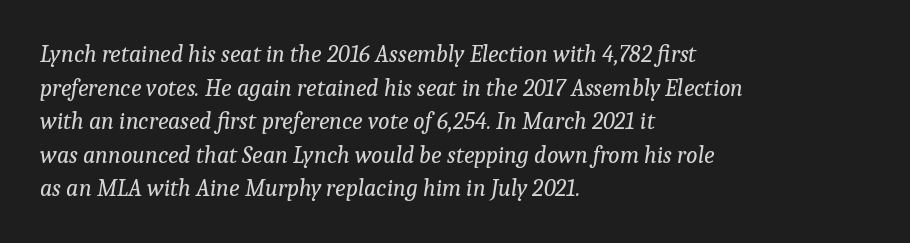
The image shows 24 px text type, italic (leaning right); set left-aligned, normal line spacing (1.4x), normal letter spacing, not underlined.
